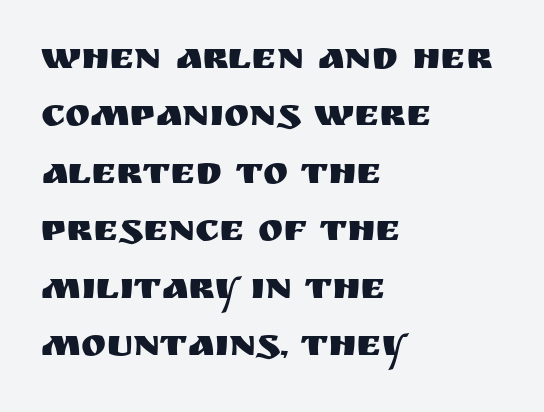
Anything drawn beneath the words? Only blank space. The passage shown is typeset with a sans-serif family. A classic flush-left, rag-right setting is used for this passage. The specimen reads as upright at a glance.
